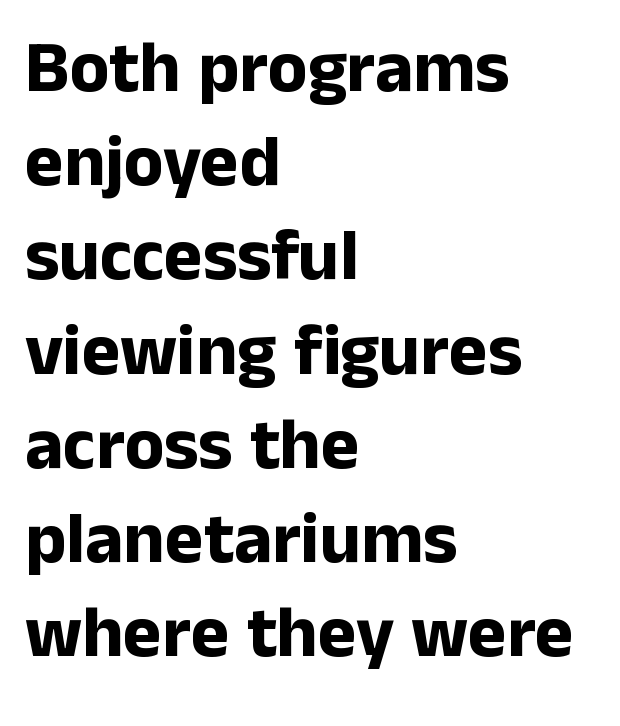
The image shows 73 px bold sans-serif type, upright; set left-aligned, normal line spacing (1.29x), normal letter spacing, not underlined; low stroke contrast and a medium x-height.
